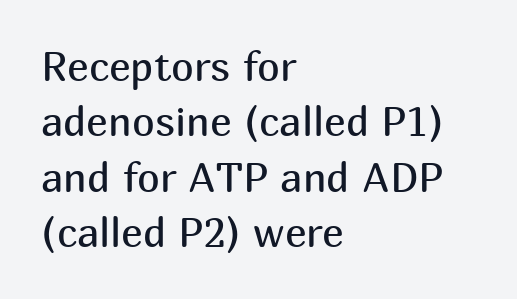
The face used here is proportionally spaced, like ordinary book or web type. Horizontally, the lines are justified to the leading edge only. If you drew a line through each stem, it would be perfectly vertical. Has an underline been added? It has not. Leading: standard. Stroke terminals: plain, sans-serif.
